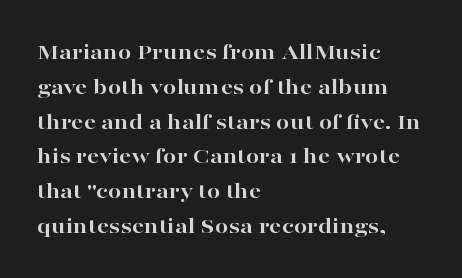
The image shows 24 px bold type, upright; set left-aligned, normal line spacing (1.45x), normal letter spacing, not underlined.
